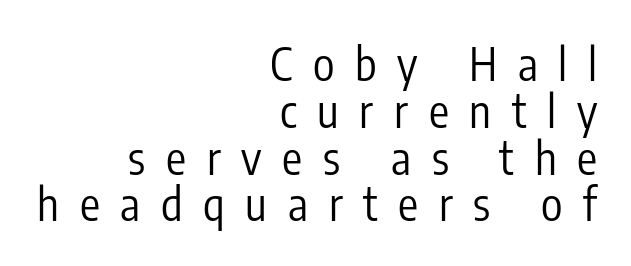
The image shows 45 px regular-weight, condensed sans-serif type, upright; set right-aligned, tight line spacing (1.04x), unusually wide letter spacing (+0.46 em), not underlined; low stroke contrast and a medium x-height.
